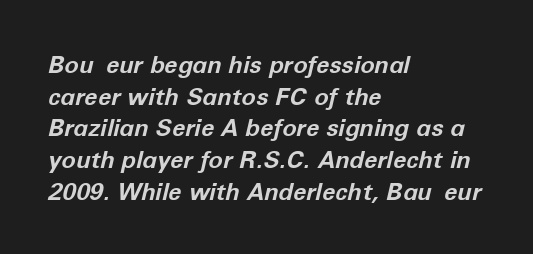
Q: Is the text bold? A: Yes.
Q: Is the text italic (slanted)? A: Yes, it leans right by about 12 degrees.
Q: Is the text underlined? A: No.
Q: How is the paragraph aligned? A: Left-aligned.
Q: Is the spacing between letters normal or unusually wide? A: Normal.
Q: Is the spacing between lines tight, normal or loose? A: Normal.
